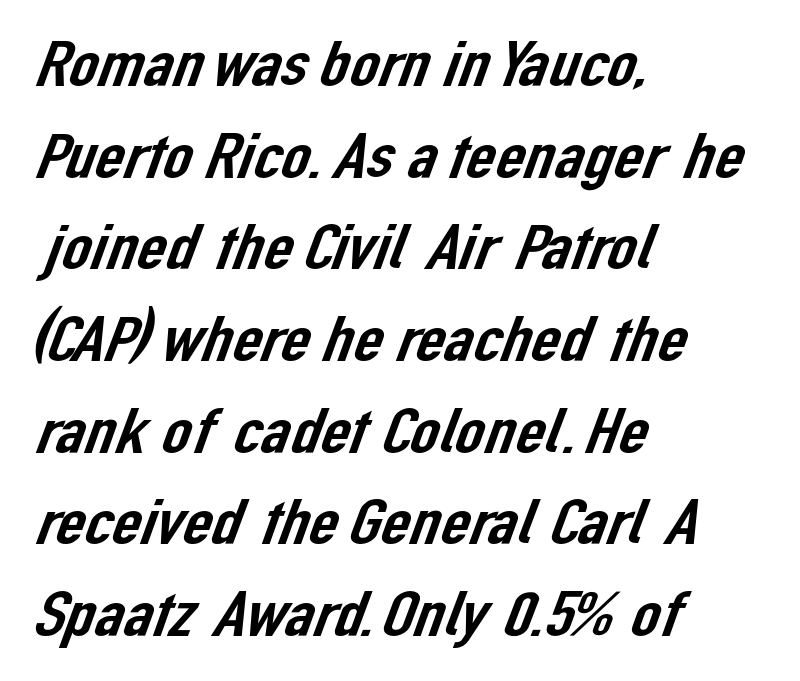
The image shows 65 px sans-serif type; set left-aligned, normal line spacing (1.41x), normal letter spacing, not underlined; low stroke contrast and a medium x-height.
